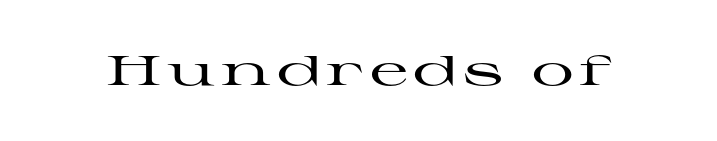
{"serif": "yes", "italic": "no", "width": "wide", "stroke_contrast": "high", "x_height": "medium", "monospaced": "no", "underline": "no", "glyph_px": 42}
